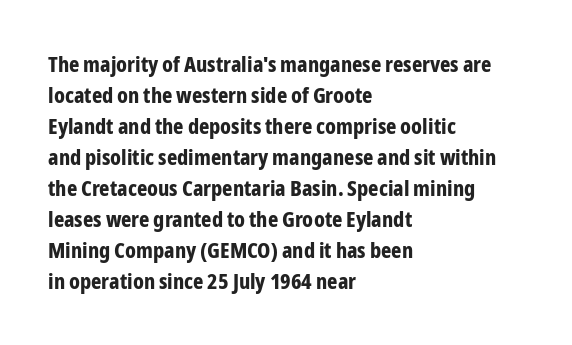
The image shows 22 px bold type, upright; set left-aligned, normal line spacing (1.41x), normal letter spacing, not underlined.
